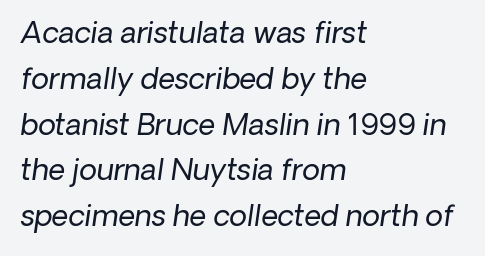
Q: Is the text bold? A: No.
Q: Is the text italic (slanted)? A: Yes, it leans right by about 8 degrees.
Q: Is the text underlined? A: No.
Q: How is the paragraph aligned? A: Left-aligned.
Q: Is the spacing between letters normal or unusually wide? A: Normal.
Q: Is the spacing between lines tight, normal or loose? A: Normal.
Q: Width (condensed, normal, or wide)? A: Normal.
Q: Stroke contrast? A: Low.
Q: x-height? A: Medium.
Q: Monospaced? A: No.
